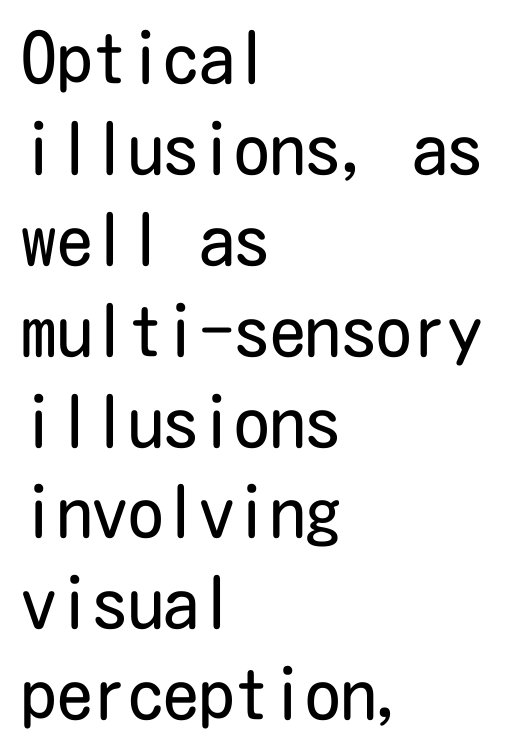
Q: Is the text bold? A: No.
Q: Is the text italic (slanted)? A: No, it is upright.
Q: Is the typeface a serif or a sans-serif typeface? A: Sans-serif.
Q: Is the text underlined? A: No.
Q: How is the paragraph aligned? A: Left-aligned.
Q: Is the spacing between letters normal or unusually wide? A: Normal.
Q: Is the spacing between lines tight, normal or loose? A: Normal.
Q: Width (condensed, normal, or wide)? A: Condensed.
Q: Stroke contrast? A: Low.
Q: x-height? A: Medium.
